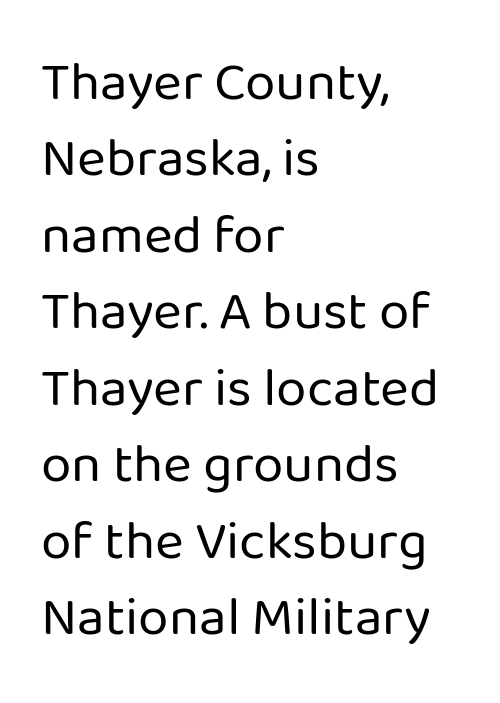
The ragged edge is on the right, which tells us the setting is flush left. Heaviness? Minimal to ordinary, like unemphasized prose. Quick note: underline off. Every stem runs plumb, perpendicular to the baseline. Short note: letters normally spaced.
